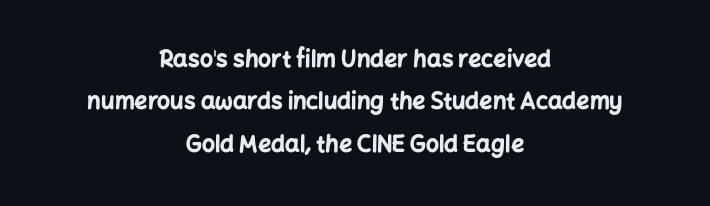
Bold? Absolutely — the strokes are thick and heavy. Words appear dense and cohesive because spacing is normal. The space beneath each line is pristine and unruled. These lines stack symmetrically, like a column narrowing and widening about its center. Every stem runs plumb, perpendicular to the baseline.
